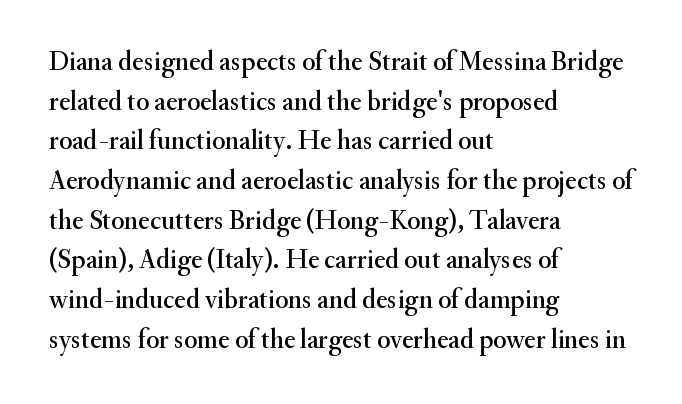
Reading down the column, the eye jumps a familiar distance to each next line. The gaps between neighbouring characters are ordinary and unremarkable. Every character sits straight up, as roman type does. These lines stack with their left ends in a neat column. Bare-footed words on every line.
